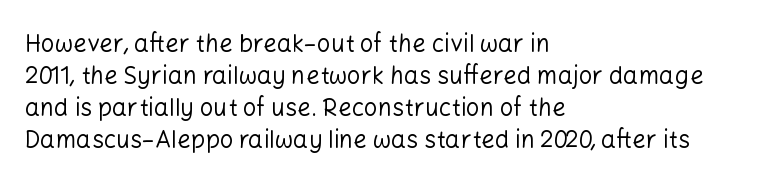
Q: Is the text bold? A: No.
Q: Is the text italic (slanted)? A: No, it is upright.
Q: Is the text underlined? A: No.
Q: How is the paragraph aligned? A: Left-aligned.
Q: Is the spacing between letters normal or unusually wide? A: Normal.
Q: Is the spacing between lines tight, normal or loose? A: Normal.
